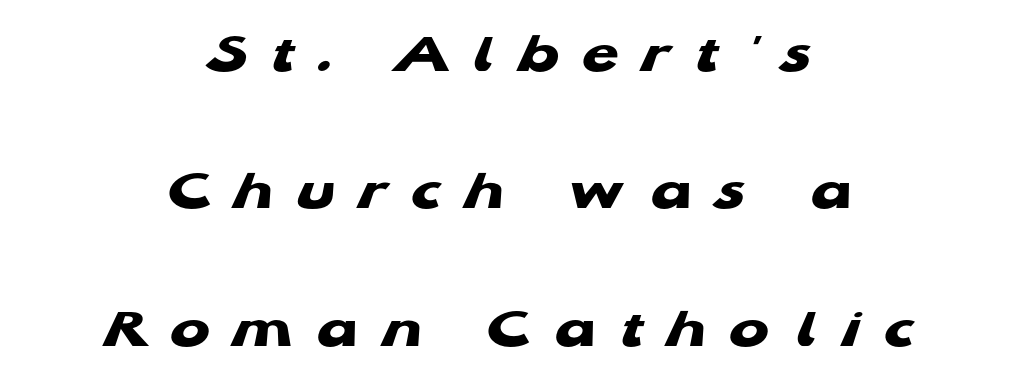
The image shows 59 px heavy, wide sans-serif type; set centered, loose line spacing (2.33x), unusually wide letter spacing (+0.4 em), not underlined; low stroke contrast and a medium x-height.
